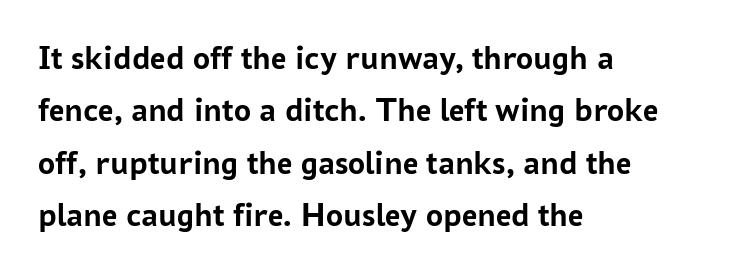
{"serif": "no", "italic": "no", "bold": "yes", "weight": "semibold", "width": "normal", "stroke_contrast": "low", "x_height": "medium", "monospaced": "no", "underline": "no", "align": "left", "line_spacing": "normal", "line_spacing_ratio": 1.54, "letter_spacing": "normal", "letter_spacing_em": 0.0, "glyph_px": 34}
